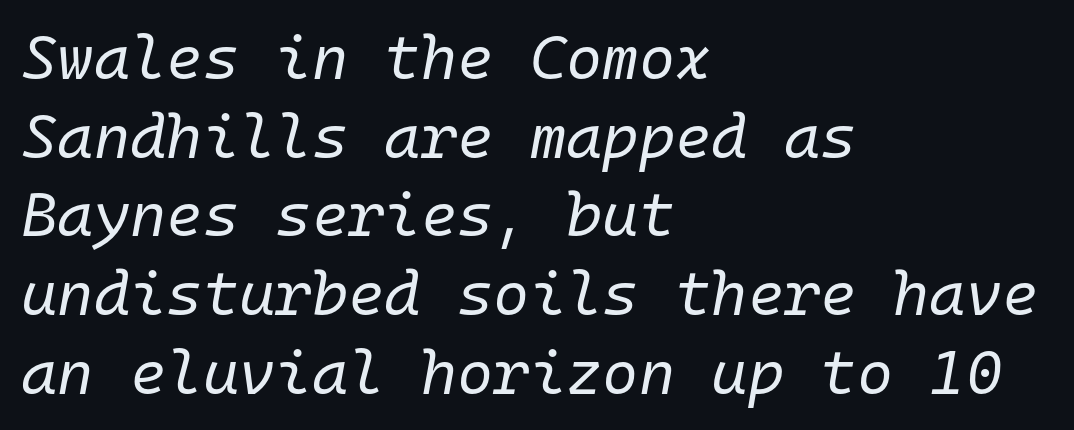
The image shows 62 px regular-weight type, italic (leaning right), monospaced; set left-aligned, normal line spacing (1.27x), normal letter spacing, not underlined; low stroke contrast and a medium x-height.
